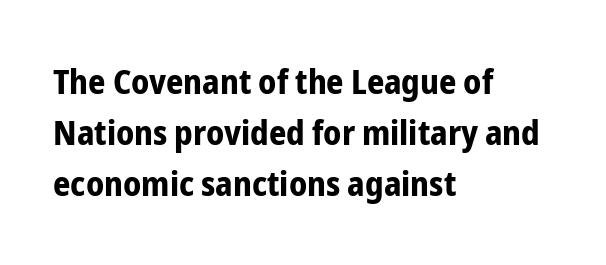
{"serif": "no", "italic": "no", "bold": "yes", "weight": "bold", "width": "condensed", "stroke_contrast": "low", "x_height": "medium", "monospaced": "no", "underline": "no", "align": "left", "line_spacing": "normal", "line_spacing_ratio": 1.5, "letter_spacing": "normal", "letter_spacing_em": 0.0, "glyph_px": 34}
